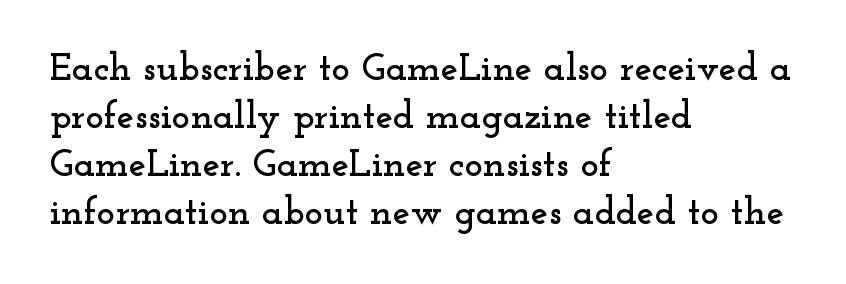
The image shows 39 px wide serif type, upright; set left-aligned, line spacing 1.23x, normal letter spacing, not underlined; low stroke contrast and a small x-height.
